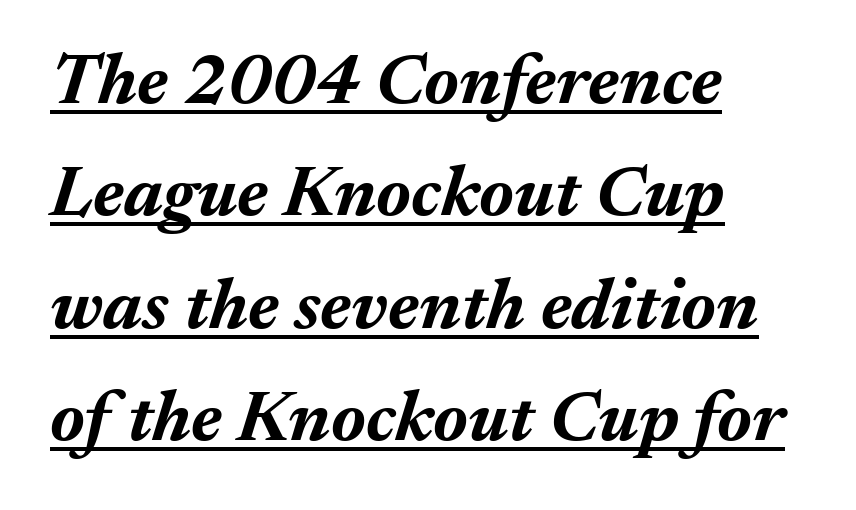
The image shows 72 px bold type, italic (leaning right); set left-aligned, normal line spacing (1.56x), normal letter spacing, underlined; medium stroke contrast and a medium x-height.
